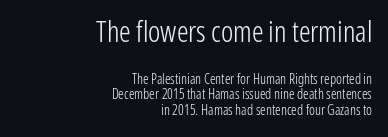
Q: Is the text bold? A: No.
Q: Is the text italic (slanted)? A: No, it is upright.
Q: Is the typeface a serif or a sans-serif typeface? A: Sans-serif.
Q: Is the text underlined? A: No.
Q: How is the paragraph aligned? A: Right-aligned.
Q: Is the spacing between letters normal or unusually wide? A: Normal.
Q: Is the spacing between lines tight, normal or loose? A: Tight.
Q: Which block of text is set in a larger size, the first (top) or the second (bottom)? A: The first (top) one.
Q: Width (condensed, normal, or wide)? A: Condensed.
Q: Stroke contrast? A: Low.
Q: x-height? A: Medium.
Q: Monospaced? A: No.
